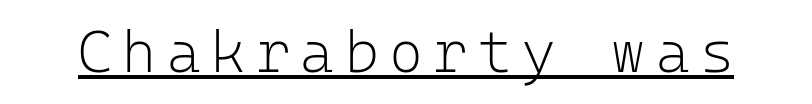
{"serif": "no", "italic": "no", "bold": "no", "weight": "light", "width": "normal", "stroke_contrast": "low", "x_height": "medium", "monospaced": "yes", "underline": "yes", "glyph_px": 58}
